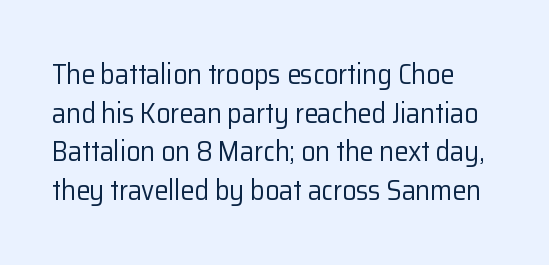
The image shows 28 px regular-weight sans-serif type, upright; set normal line spacing (1.38x), normal letter spacing, not underlined; low stroke contrast and a medium x-height.
